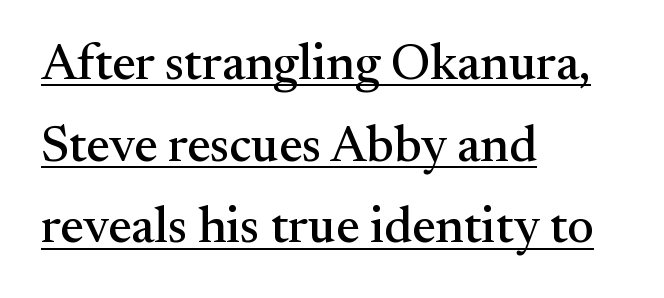
Q: Is the text italic (slanted)? A: No, it is upright.
Q: Is the typeface a serif or a sans-serif typeface? A: Serif.
Q: Is the text underlined? A: Yes.
Q: How is the paragraph aligned? A: Left-aligned.
Q: Is the spacing between letters normal or unusually wide? A: Normal.
Q: Is the spacing between lines tight, normal or loose? A: Normal.
Q: Width (condensed, normal, or wide)? A: Normal.
Q: Stroke contrast? A: Medium.
Q: x-height? A: Small.
Q: Monospaced? A: No.
